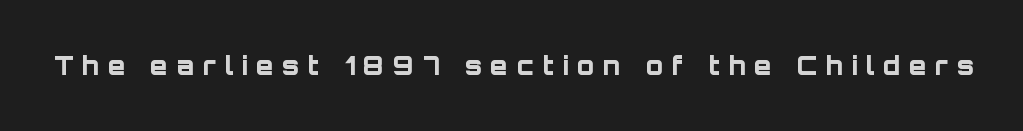
The image shows 25 px bold type, upright; set unusually wide letter spacing (+0.35 em), not underlined.
